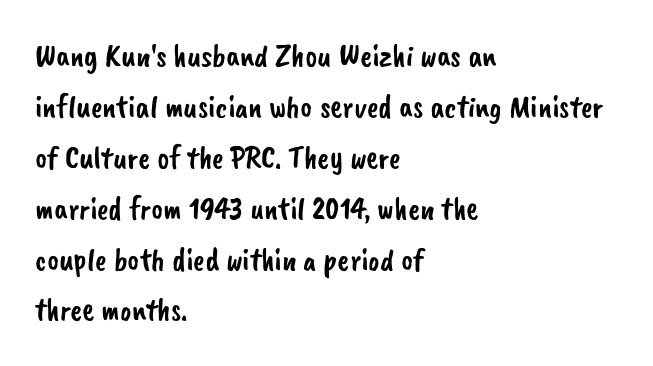
{"serif": "no", "width": "normal", "stroke_contrast": "low", "x_height": "small", "monospaced": "no", "underline": "no", "align": "left", "line_spacing": "normal", "line_spacing_ratio": 1.59, "letter_spacing": "normal", "letter_spacing_em": 0.0, "glyph_px": 32}
